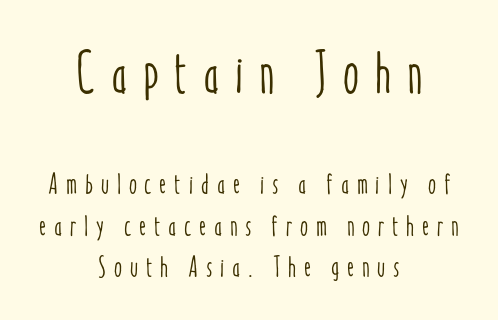
Q: Is the text italic (slanted)? A: No, it is upright.
Q: Is the text underlined? A: No.
Q: How is the paragraph aligned? A: Centered.
Q: Is the spacing between letters normal or unusually wide? A: Unusually wide.
Q: Is the spacing between lines tight, normal or loose? A: Normal.
Q: Which block of text is set in a larger size, the first (top) or the second (bottom)? A: The first (top) one.
Q: Width (condensed, normal, or wide)? A: Condensed.
Q: Stroke contrast? A: Low.
Q: x-height? A: Medium.
Q: Monospaced? A: No.
